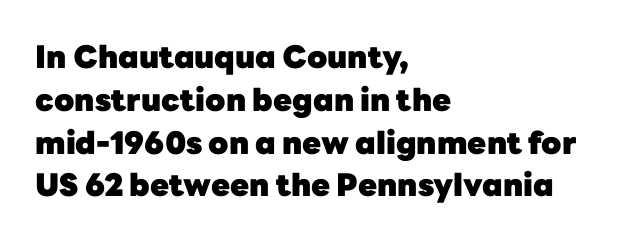
Q: Is the text bold? A: Yes.
Q: Is the text italic (slanted)? A: No, it is upright.
Q: Is the typeface a serif or a sans-serif typeface? A: Sans-serif.
Q: Is the text underlined? A: No.
Q: How is the paragraph aligned? A: Left-aligned.
Q: Is the spacing between letters normal or unusually wide? A: Normal.
Q: Is the spacing between lines tight, normal or loose? A: Normal.
Q: Width (condensed, normal, or wide)? A: Normal.
Q: Stroke contrast? A: Low.
Q: x-height? A: Medium.
Q: Monospaced? A: No.
